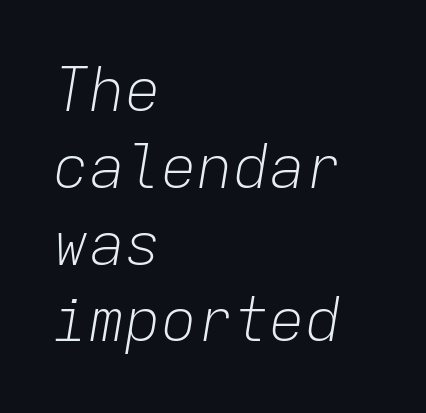
Here the designer chose a console-style face with uniform glyph widths. The passage shown is not bold in any degree. Rows of type keep a routine distance in the vertical direction. The lines in this sample share a left origin and differ only in where they stop. Glance below the letters and you will spot only blank space.
